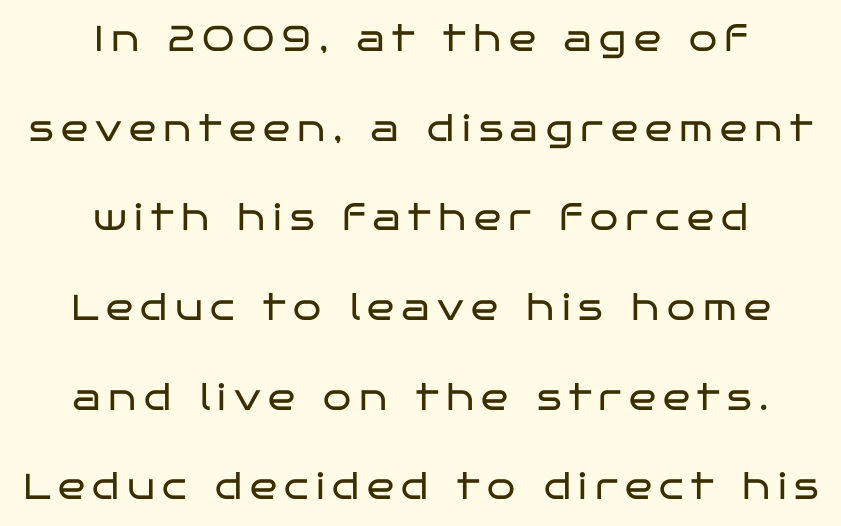
Q: Is the text bold? A: No.
Q: Is the text italic (slanted)? A: No, it is upright.
Q: Is the typeface a serif or a sans-serif typeface? A: Sans-serif.
Q: Is the text underlined? A: No.
Q: How is the paragraph aligned? A: Centered.
Q: Is the spacing between letters normal or unusually wide? A: Unusually wide.
Q: Is the spacing between lines tight, normal or loose? A: Loose.
Q: Width (condensed, normal, or wide)? A: Wide.
Q: Stroke contrast? A: Low.
Q: x-height? A: Large.
Q: Monospaced? A: No.
